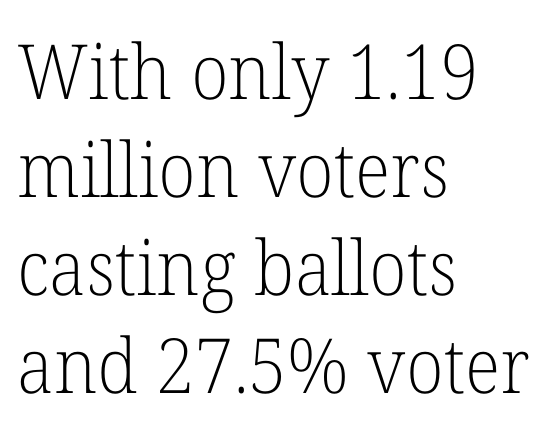
{"serif": "yes", "italic": "no", "bold": "no", "weight": "light", "width": "normal", "stroke_contrast": "low", "x_height": "medium", "monospaced": "no", "underline": "no", "align": "left", "line_spacing": "normal", "line_spacing_ratio": 1.29, "letter_spacing": "normal", "letter_spacing_em": 0.0, "glyph_px": 76}
